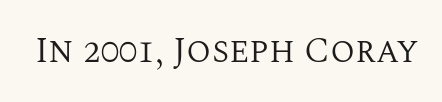
Designer's note — italics off, roman on. Spacing verdict: proportional, widths tailored to each character. Note: serifs present on the glyphs. In terms of letterspacing, this is plain default setting. Underlining? Definitely not there. This reads as an unemphasized weight, regular at the heaviest.
